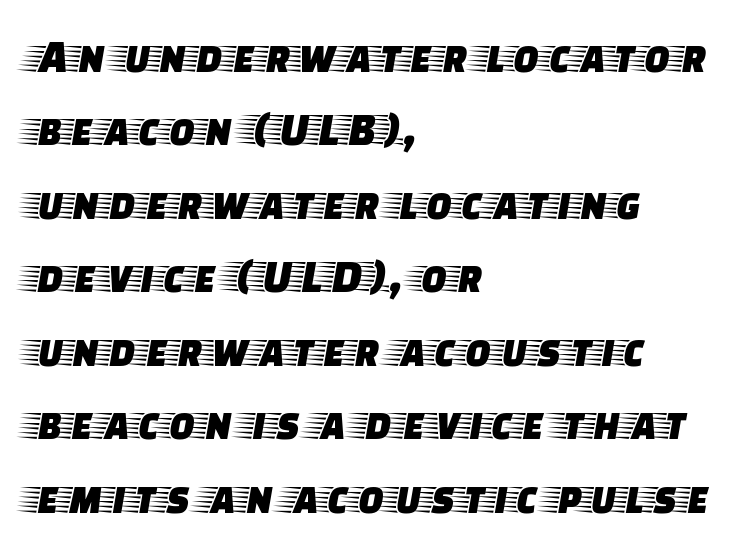
{"serif": "yes", "width": "wide", "stroke_contrast": "low", "x_height": "large", "monospaced": "no", "underline": "no", "align": "left", "line_spacing": "normal", "line_spacing_ratio": 1.53, "letter_spacing": "normal", "letter_spacing_em": 0.0, "glyph_px": 48}
